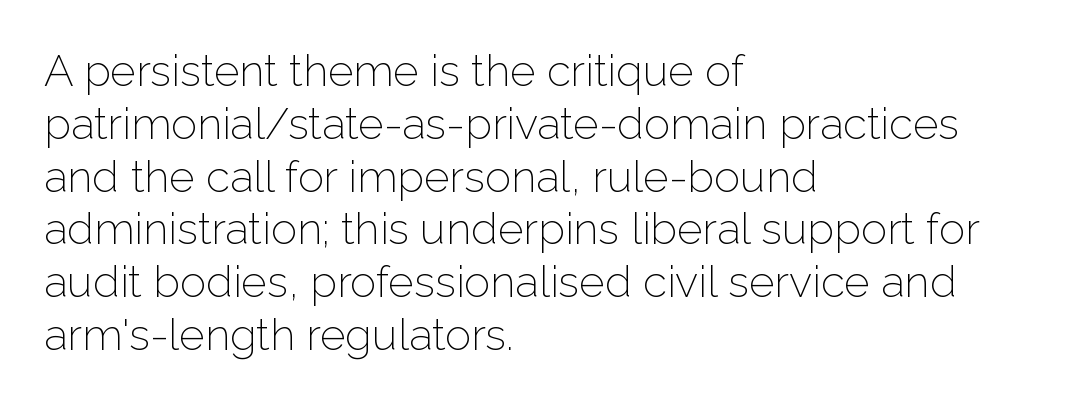
The image shows 44 px light sans-serif type, upright; set left-aligned, line spacing 1.2x, normal letter spacing, not underlined; low stroke contrast and a medium x-height.
